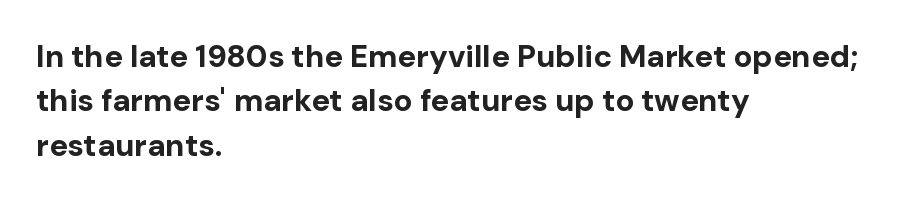
{"serif": "no", "italic": "no", "bold": "yes", "weight": "bold", "width": "normal", "stroke_contrast": "low", "x_height": "medium", "monospaced": "no", "underline": "no", "align": "left", "line_spacing": "normal", "line_spacing_ratio": 1.43, "letter_spacing": "normal", "letter_spacing_em": 0.0, "glyph_px": 31}
